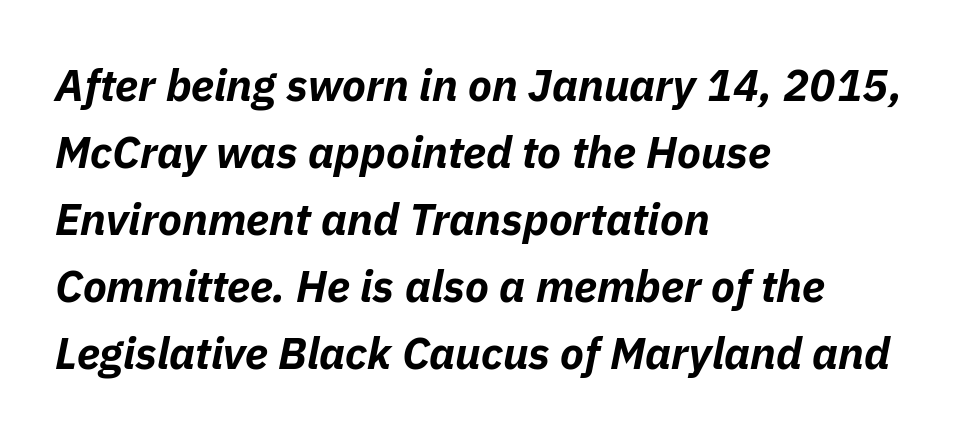
{"italic": "yes", "lean": "right", "slant_degrees": 11, "bold": "yes", "weight": "bold", "width": "normal", "stroke_contrast": "low", "x_height": "medium", "monospaced": "no", "underline": "no", "align": "left", "line_spacing": "normal", "line_spacing_ratio": 1.52, "letter_spacing": "normal", "letter_spacing_em": 0.0, "glyph_px": 44}
